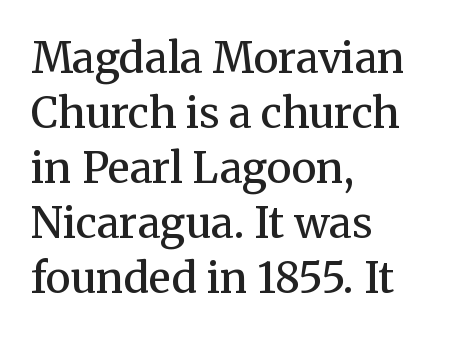
The image shows 42 px semibold serif type, upright; set left-aligned, normal line spacing (1.31x), normal letter spacing, not underlined; medium stroke contrast and a medium x-height.
